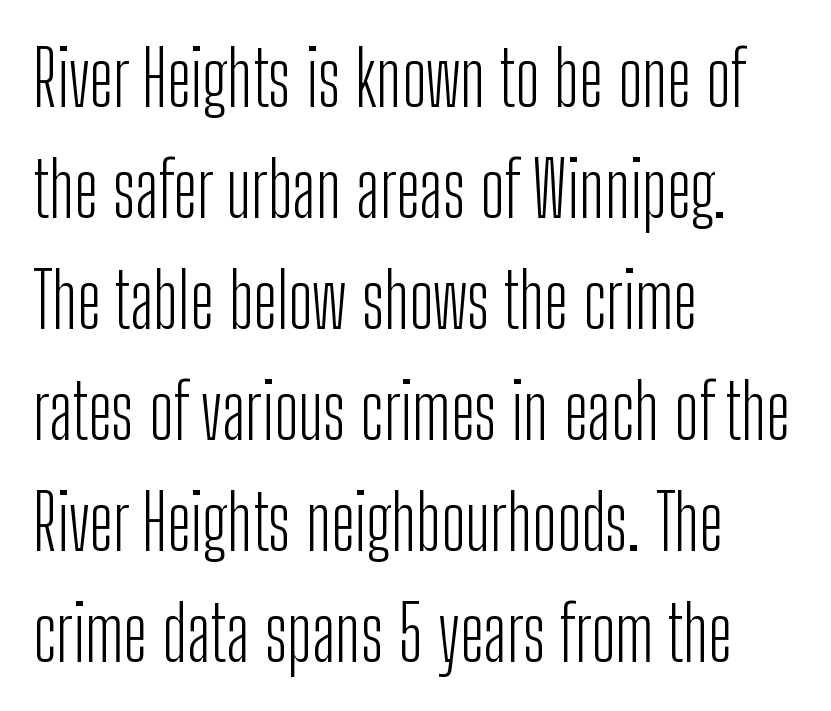
These lines sit exactly where default settings would place them. A typesetter would call this proportional, since set widths differ per character. Teacher's note: observe the even left margin — that is flush-left alignment. A typesetter would mark this as roman, not italic. No word sits above an underline.
